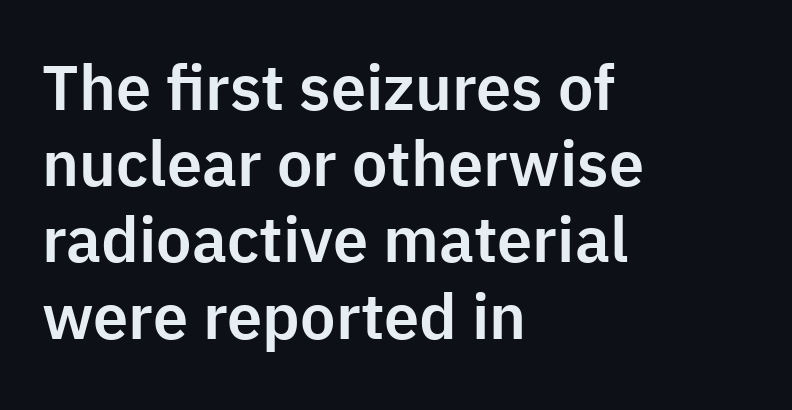
The image shows 63 px sans-serif type, upright; set left-aligned, line spacing 1.21x, normal letter spacing, not underlined; low stroke contrast and a medium x-height.
